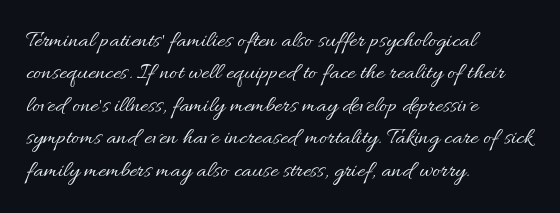
The image shows 24 px text type; set left-aligned, normal line spacing (1.35x), normal letter spacing, not underlined.
